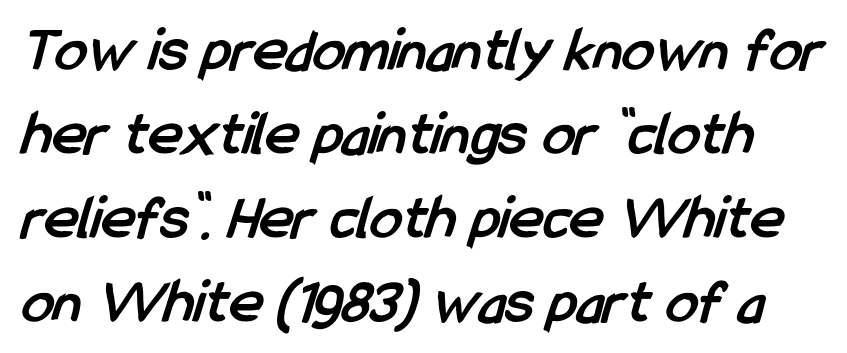
Q: Is the text bold? A: Yes.
Q: Is the typeface a serif or a sans-serif typeface? A: Sans-serif.
Q: Is the text underlined? A: No.
Q: Is the spacing between letters normal or unusually wide? A: Normal.
Q: Is the spacing between lines tight, normal or loose? A: Normal.
Q: Width (condensed, normal, or wide)? A: Condensed.
Q: Stroke contrast? A: Low.
Q: x-height? A: Medium.
Q: Monospaced? A: No.
